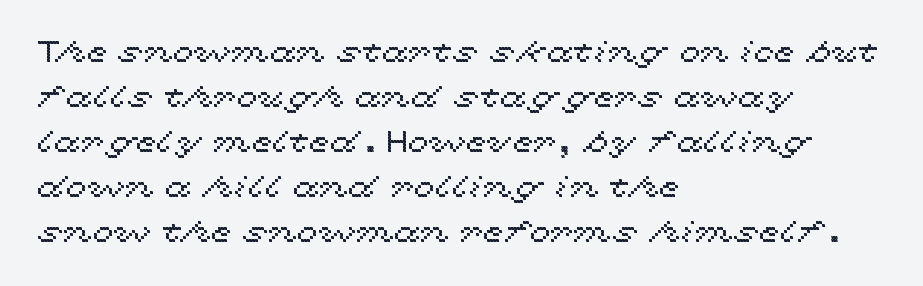
{"width": "wide", "x_height": "medium", "monospaced": "no", "underline": "no", "align": "left", "line_spacing": "normal", "line_spacing_ratio": 1.5, "letter_spacing": "normal", "letter_spacing_em": 0.0, "glyph_px": 30}
